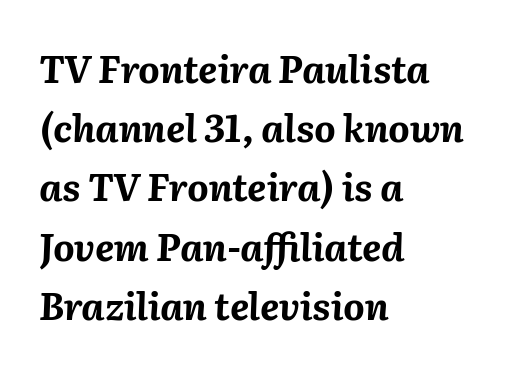
The image shows 37 px bold type, italic (leaning right); set left-aligned, normal line spacing (1.6x), normal letter spacing, not underlined; medium stroke contrast and a medium x-height.
